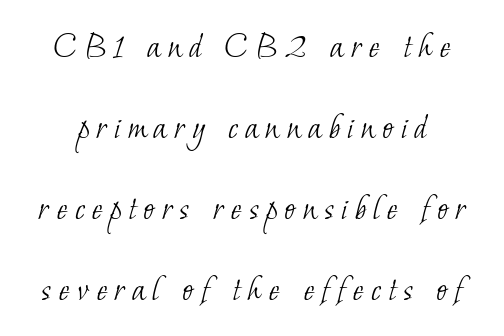
Q: Is the text bold? A: No.
Q: Is the typeface a serif or a sans-serif typeface? A: Serif.
Q: Is the text underlined? A: No.
Q: Is the spacing between lines tight, normal or loose? A: Loose.
Q: Width (condensed, normal, or wide)? A: Normal.
Q: Stroke contrast? A: Low.
Q: x-height? A: Small.
Q: Monospaced? A: No.
